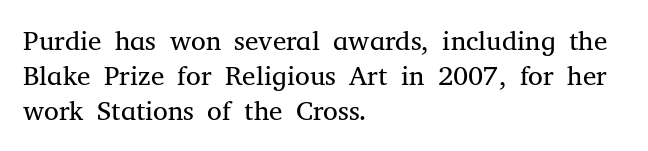
The image shows 27 px text type, upright; set left-aligned, normal line spacing (1.3x), normal letter spacing, not underlined.
